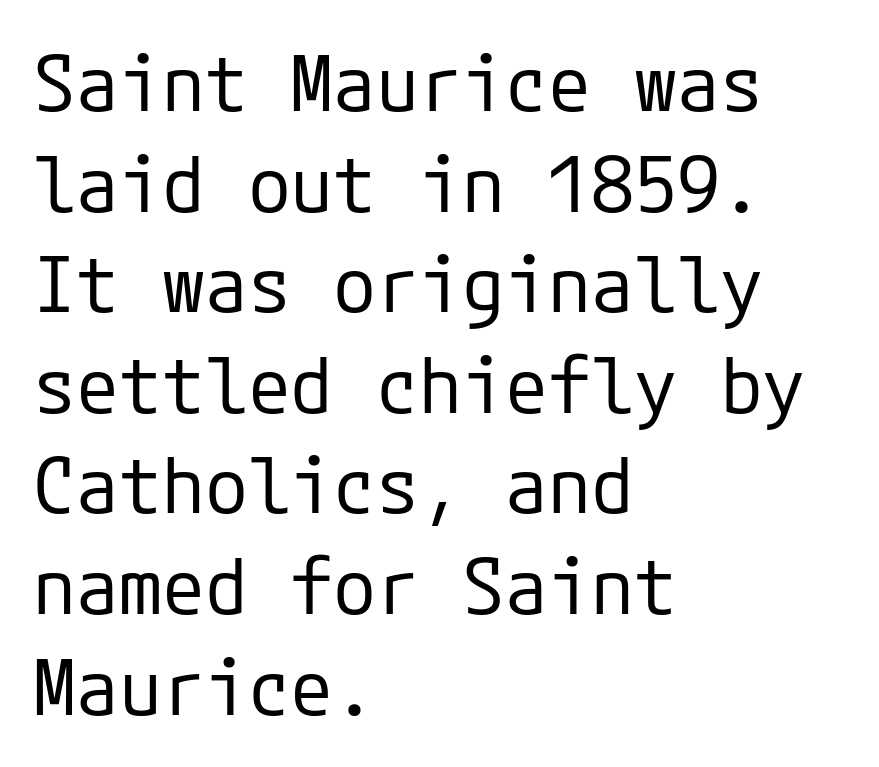
The image shows 78 px regular-weight sans-serif type, upright; set left-aligned, normal line spacing (1.29x), normal letter spacing, not underlined; low stroke contrast and a medium x-height.
